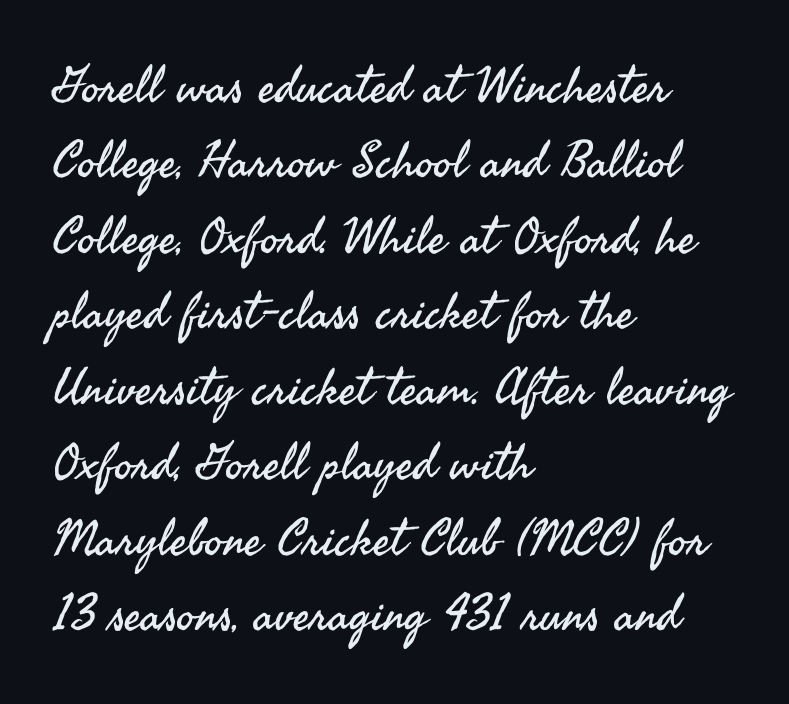
Q: Is the text bold? A: No.
Q: Is the text italic (slanted)? A: Yes.
Q: Is the typeface a serif or a sans-serif typeface? A: Sans-serif.
Q: Is the text underlined? A: No.
Q: How is the paragraph aligned? A: Left-aligned.
Q: Is the spacing between letters normal or unusually wide? A: Normal.
Q: Is the spacing between lines tight, normal or loose? A: Normal.
Q: Width (condensed, normal, or wide)? A: Normal.
Q: Stroke contrast? A: Medium.
Q: x-height? A: Small.
Q: Monospaced? A: No.
